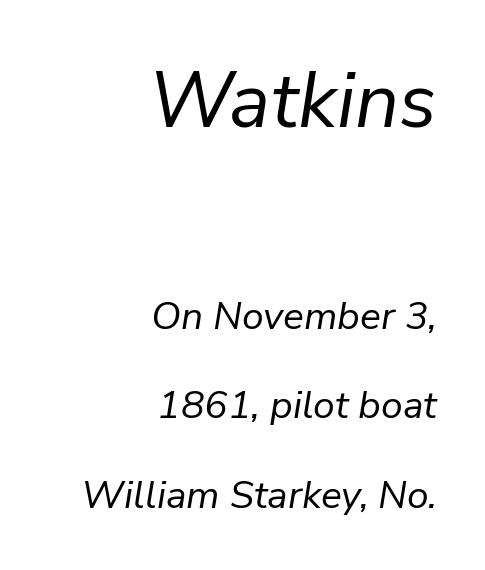
Q: Is the text bold? A: No.
Q: Is the text italic (slanted)? A: Yes, it leans right by about 9 degrees.
Q: Is the text underlined? A: No.
Q: How is the paragraph aligned? A: Right-aligned.
Q: Is the spacing between letters normal or unusually wide? A: Normal.
Q: Is the spacing between lines tight, normal or loose? A: Loose.
Q: Which block of text is set in a larger size, the first (top) or the second (bottom)? A: The first (top) one.
Q: Width (condensed, normal, or wide)? A: Normal.
Q: Stroke contrast? A: Low.
Q: x-height? A: Medium.
Q: Monospaced? A: No.
